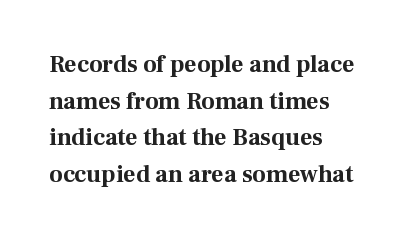
Q: Is the text bold? A: Yes.
Q: Is the text italic (slanted)? A: No, it is upright.
Q: Is the text underlined? A: No.
Q: How is the paragraph aligned? A: Left-aligned.
Q: Is the spacing between letters normal or unusually wide? A: Normal.
Q: Is the spacing between lines tight, normal or loose? A: Normal.
